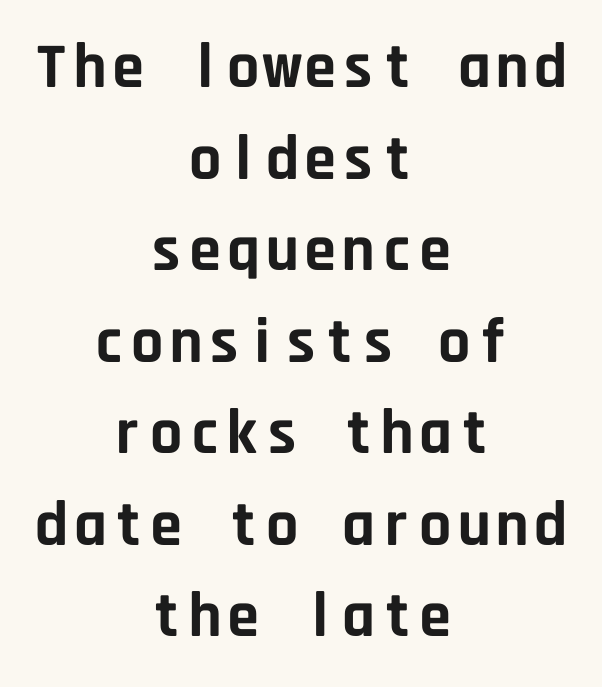
Caption: multi-line text, centered on the measure. The passage shown stacks its lines at a standard gap. This rendering features lettering with no underline. Caption: standard tracking, unaltered. A full-strength bold gives these letters their thick strokes.
